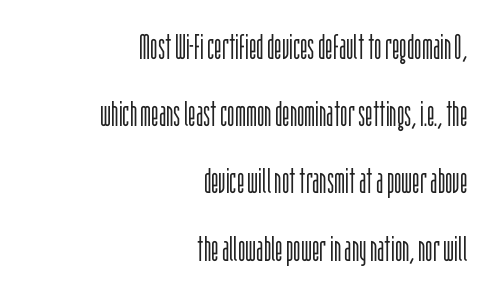
Q: Is the text bold? A: No.
Q: Is the text italic (slanted)? A: No, it is upright.
Q: Is the typeface a serif or a sans-serif typeface? A: Sans-serif.
Q: Is the text underlined? A: No.
Q: How is the paragraph aligned? A: Right-aligned.
Q: Is the spacing between letters normal or unusually wide? A: Normal.
Q: Is the spacing between lines tight, normal or loose? A: Loose.
Q: Width (condensed, normal, or wide)? A: Condensed.
Q: Stroke contrast? A: Low.
Q: x-height? A: Large.
Q: Monospaced? A: No.
